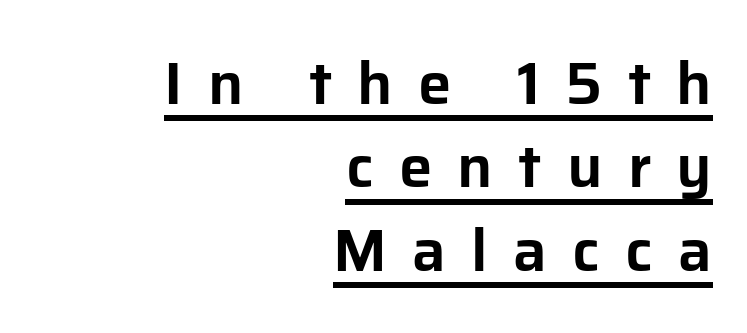
{"serif": "no", "italic": "no", "width": "normal", "stroke_contrast": "low", "x_height": "medium", "monospaced": "no", "underline": "yes", "align": "right", "line_spacing": "normal", "line_spacing_ratio": 1.39, "letter_spacing": "wide", "letter_spacing_em": 0.42, "glyph_px": 60}
